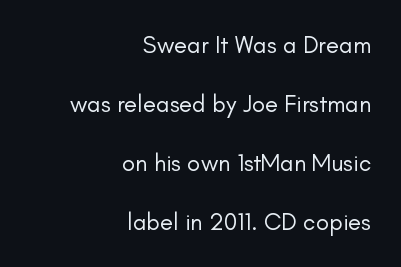
{"italic": "no", "bold": "no", "underline": "no", "align": "right", "line_spacing": "loose", "line_spacing_ratio": 2.46, "letter_spacing": "normal", "letter_spacing_em": 0.0, "glyph_px": 24}
